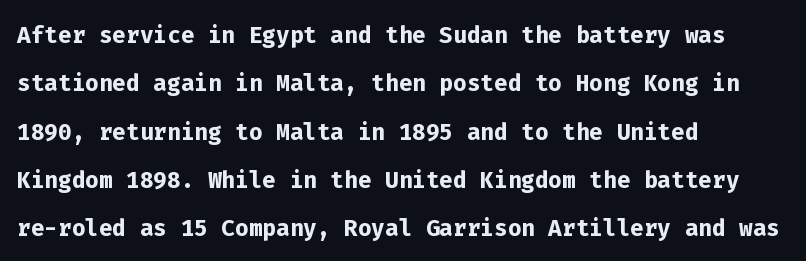
{"serif": "no", "italic": "no", "bold": "yes", "weight": "semibold", "width": "normal", "stroke_contrast": "low", "x_height": "medium", "monospaced": "yes", "underline": "no", "align": "left", "line_spacing": "normal", "line_spacing_ratio": 1.51, "letter_spacing": "normal", "letter_spacing_em": 0.0, "glyph_px": 32}
